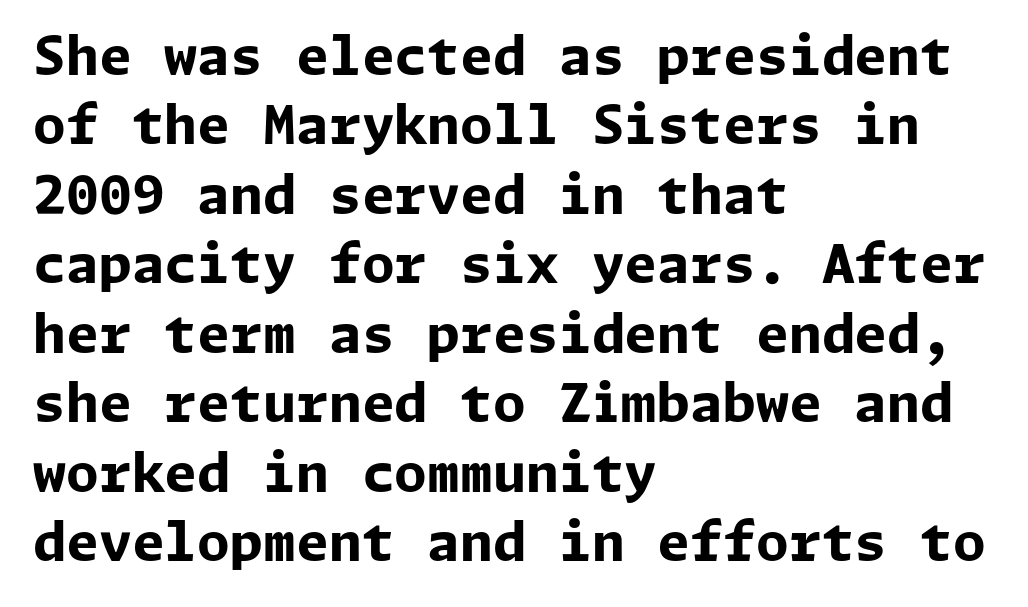
Q: Is the text bold? A: Yes.
Q: Is the text italic (slanted)? A: No, it is upright.
Q: Is the typeface a serif or a sans-serif typeface? A: Sans-serif.
Q: Is the text underlined? A: No.
Q: How is the paragraph aligned? A: Left-aligned.
Q: Is the spacing between letters normal or unusually wide? A: Normal.
Q: Is the spacing between lines tight, normal or loose? A: Normal.
Q: Width (condensed, normal, or wide)? A: Normal.
Q: Stroke contrast? A: Low.
Q: x-height? A: Medium.
